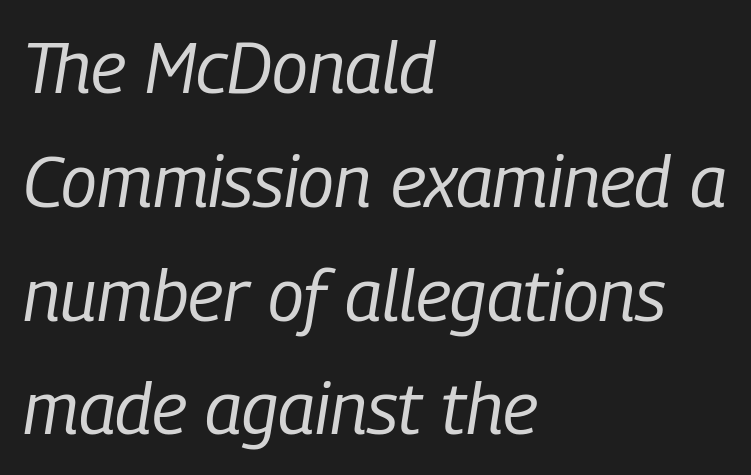
{"italic": "yes", "lean": "right", "slant_degrees": 9, "bold": "no", "weight": "regular", "width": "condensed", "stroke_contrast": "low", "x_height": "medium", "monospaced": "no", "underline": "no", "align": "left", "line_spacing": "normal", "line_spacing_ratio": 1.58, "letter_spacing": "normal", "letter_spacing_em": 0.0, "glyph_px": 72}
